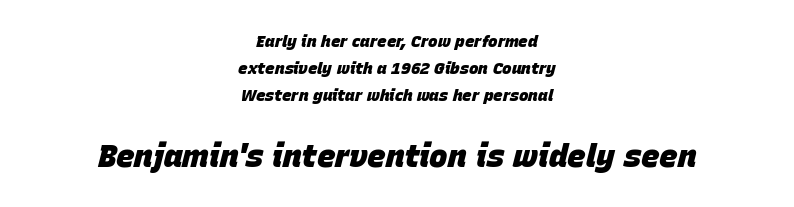
Q: Is the text bold? A: Yes.
Q: Is the text italic (slanted)? A: Yes, it leans right by about 15 degrees.
Q: Is the text underlined? A: No.
Q: How is the paragraph aligned? A: Centered.
Q: Is the spacing between letters normal or unusually wide? A: Normal.
Q: Is the spacing between lines tight, normal or loose? A: Normal.
Q: Which block of text is set in a larger size, the first (top) or the second (bottom)? A: The second (bottom) one.
Q: Width (condensed, normal, or wide)? A: Normal.
Q: Stroke contrast? A: Low.
Q: x-height? A: Large.
Q: Monospaced? A: No.
